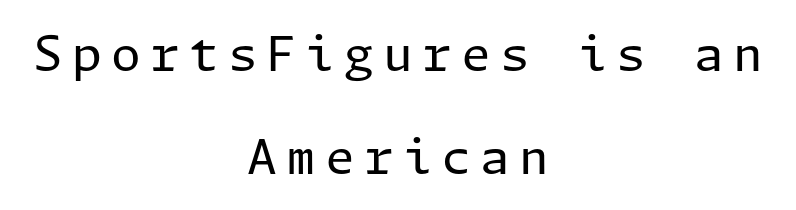
{"serif": "no", "italic": "no", "bold": "no", "weight": "regular", "width": "normal", "stroke_contrast": "low", "x_height": "medium", "underline": "no", "align": "center", "line_spacing": "loose", "line_spacing_ratio": 2.15, "glyph_px": 48}
